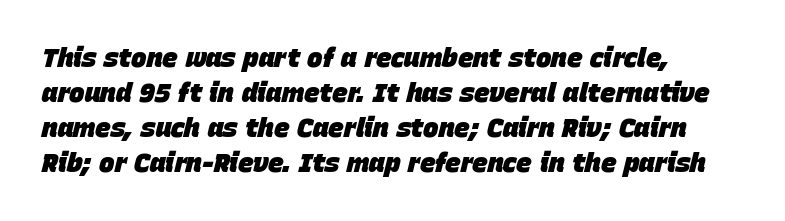
Regarding leading, the lines here are spaced in the standard way. Heft: maximum for text — a bold. The text block is weighted toward the left margin, trailing off unevenly rightward. No extra tracking has been applied to these lines. It's the slanting kind of type.
